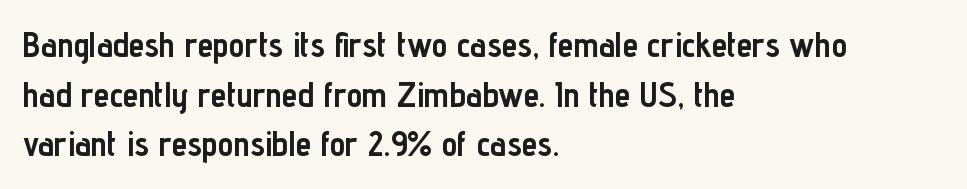
To sum up the face: it is a sans, with no serifs. How heavy is the stroke? Heavy — this is a bold. Look at the tracking — it's just the regular setting, nothing added. One-word summary of the alignment: left. Rows of type keep a routine distance in the vertical direction.
